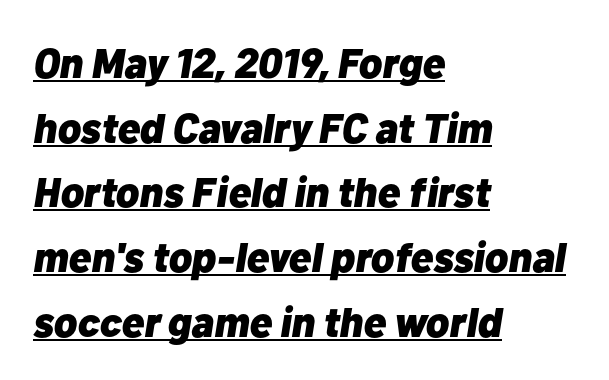
{"italic": "yes", "lean": "right", "slant_degrees": 10, "bold": "yes", "weight": "heavy", "width": "normal", "stroke_contrast": "low", "x_height": "medium", "monospaced": "no", "underline": "yes", "align": "left", "line_spacing": "normal", "line_spacing_ratio": 1.54, "letter_spacing": "normal", "letter_spacing_em": 0.0, "glyph_px": 42}
